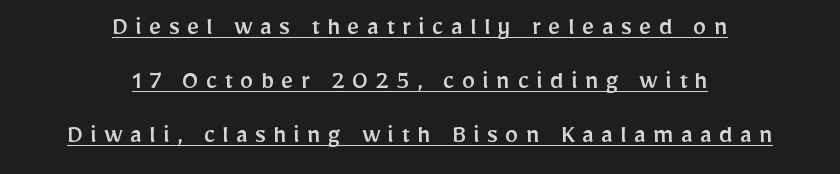
In terms of leading, this rendering errs on the spacious side. The words here are underlined. Which margin do the lines hug? Neither — every line sits in the middle. This rendering widens character spacing well past its baseline value. The letters stand upright; this is a roman face.
